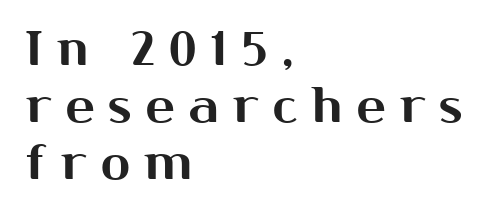
Q: Is the text italic (slanted)? A: No, it is upright.
Q: Is the typeface a serif or a sans-serif typeface? A: Sans-serif.
Q: Is the text underlined? A: No.
Q: How is the paragraph aligned? A: Left-aligned.
Q: Is the spacing between letters normal or unusually wide? A: Unusually wide.
Q: Width (condensed, normal, or wide)? A: Normal.
Q: Stroke contrast? A: Medium.
Q: x-height? A: Medium.
Q: Monospaced? A: No.
